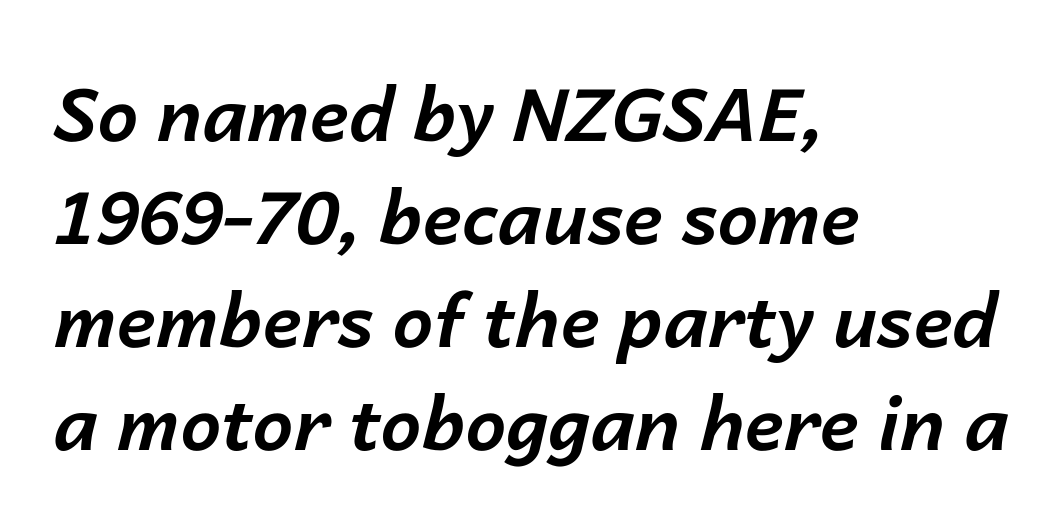
Q: Is the text bold? A: Yes.
Q: Is the text italic (slanted)? A: Yes, it leans right by about 14 degrees.
Q: Is the text underlined? A: No.
Q: How is the paragraph aligned? A: Left-aligned.
Q: Is the spacing between letters normal or unusually wide? A: Normal.
Q: Is the spacing between lines tight, normal or loose? A: Normal.
Q: Width (condensed, normal, or wide)? A: Normal.
Q: Stroke contrast? A: Low.
Q: x-height? A: Medium.
Q: Monospaced? A: No.
